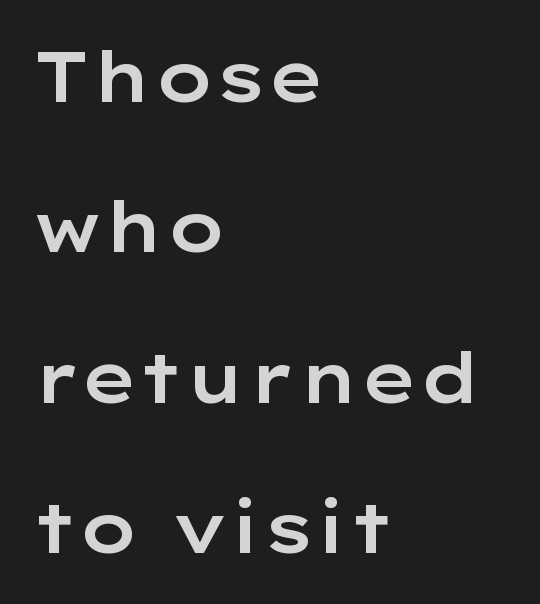
Posture: upright roman. Which margin do the lines hug? The left one — the right edge is uneven. Only glyphs here, with clear space below each row. A typesetter would call this proportional, since set widths differ per character. The tracking reads as untouched default to a designer's eye. Reading down the column, the eye jumps a long way to each next line.
